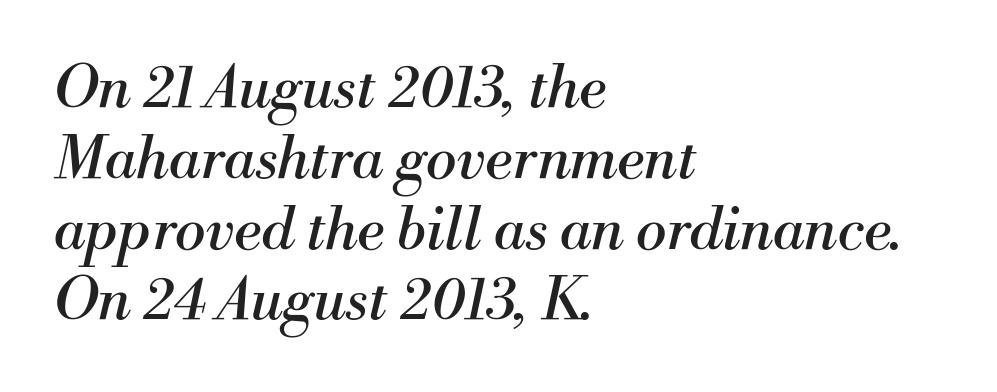
{"serif": "yes", "italic": "yes", "lean": "right", "slant_degrees": 13, "bold": "no", "weight": "regular", "width": "normal", "stroke_contrast": "medium", "x_height": "small", "monospaced": "no", "underline": "no", "align": "left", "line_spacing_ratio": 1.22, "letter_spacing": "normal", "letter_spacing_em": 0.0, "glyph_px": 58}
